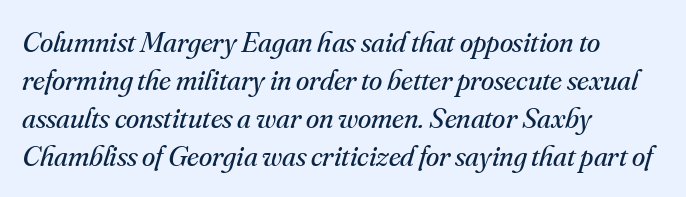
{"serif": "yes", "italic": "yes", "lean": "right", "slant_degrees": 16, "bold": "no", "weight": "regular", "width": "normal", "stroke_contrast": "medium", "x_height": "small", "monospaced": "no", "underline": "no", "align": "left", "line_spacing": "normal", "line_spacing_ratio": 1.27, "letter_spacing": "normal", "letter_spacing_em": 0.0, "glyph_px": 30}
